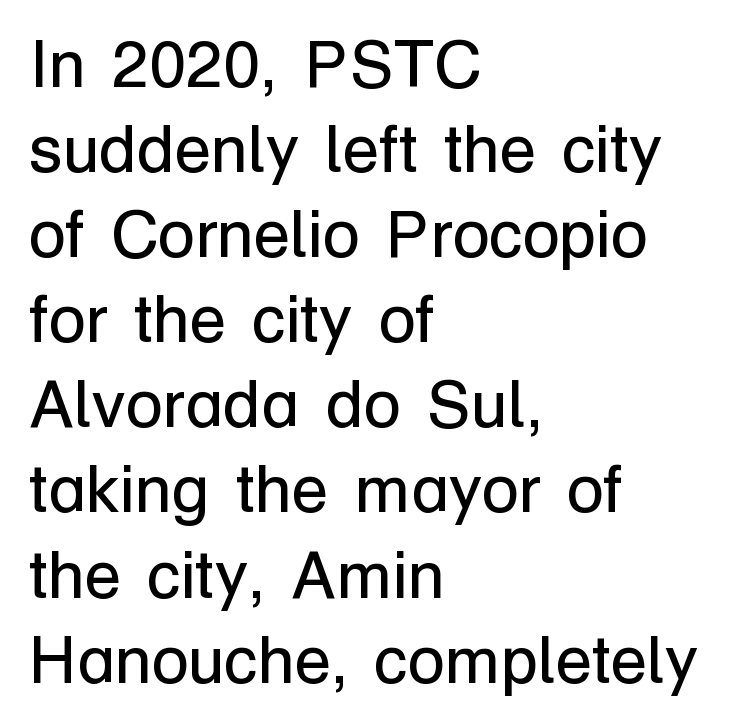
The image shows 67 px regular-weight sans-serif type, upright; set left-aligned, normal line spacing (1.27x), normal letter spacing, not underlined; low stroke contrast and a medium x-height.
